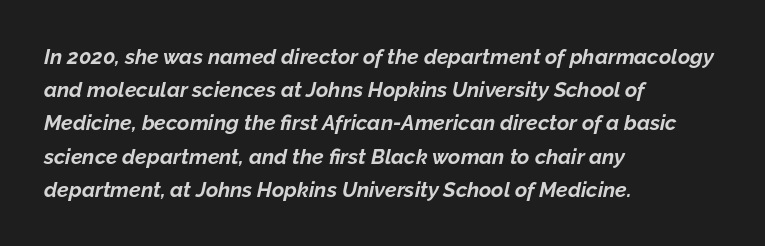
Q: Is the text bold? A: Yes.
Q: Is the text italic (slanted)? A: Yes, it leans right by about 12 degrees.
Q: Is the text underlined? A: No.
Q: How is the paragraph aligned? A: Left-aligned.
Q: Is the spacing between letters normal or unusually wide? A: Normal.
Q: Is the spacing between lines tight, normal or loose? A: Normal.
